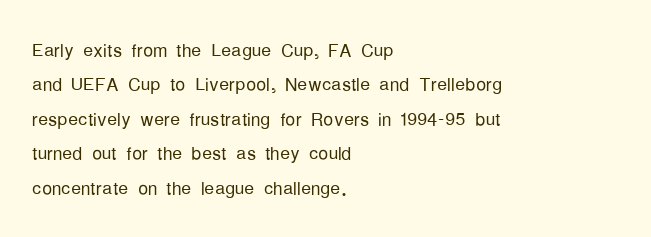
{"italic": "no", "bold": "no", "underline": "no", "align": "left", "line_spacing": "normal", "line_spacing_ratio": 1.38, "letter_spacing": "normal", "letter_spacing_em": 0.0, "glyph_px": 25}
